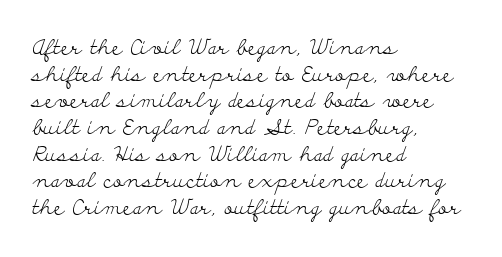
The image shows 21 px text type; set left-aligned, normal line spacing (1.27x), normal letter spacing, not underlined.
